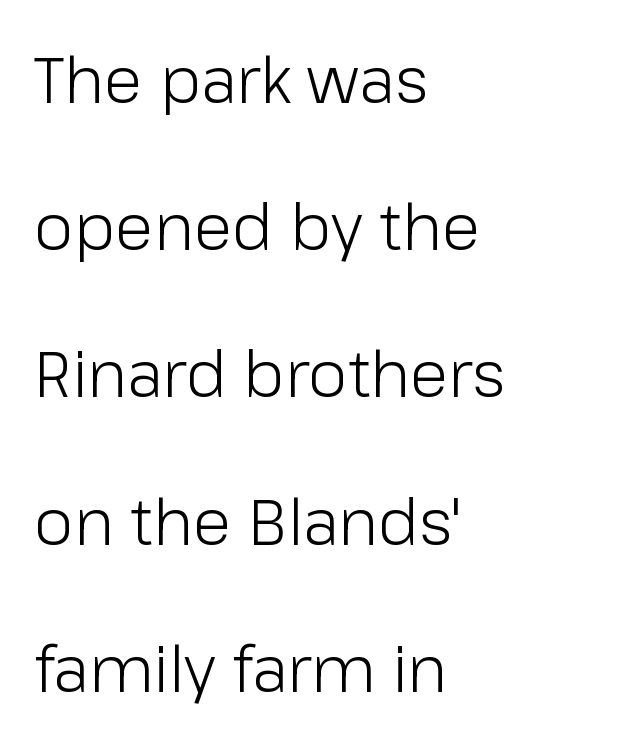
The image shows 64 px light sans-serif type, upright; set left-aligned, loose line spacing (2.3x), normal letter spacing, not underlined; low stroke contrast and a medium x-height.
